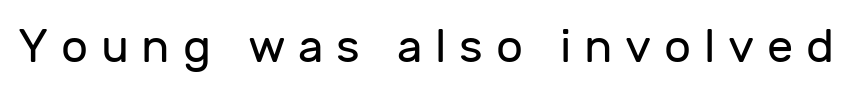
The rendering uses natural spacing where letterforms have individual widths. Do the letters lean? They stand straight. Stroke terminals: plain, sans-serif. Letter spacing: wide.
